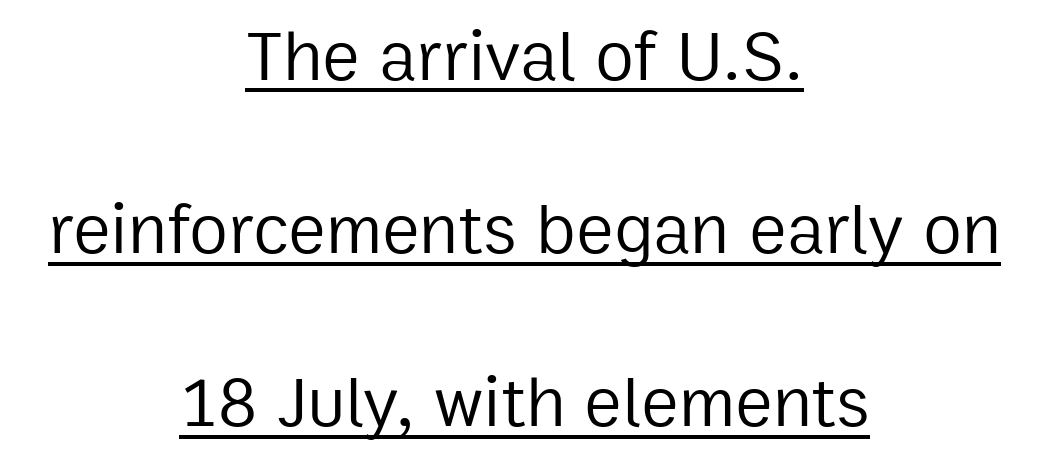
Short note: letters normally spaced. Character widths vary here, with narrow letters taking less room than wide ones. The axis of the letterforms is exactly vertical. Leftover space on each line is divided equally before and after the words.
